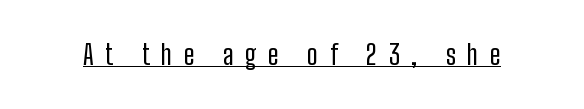
{"italic": "no", "bold": "no", "underline": "yes", "letter_spacing": "wide", "letter_spacing_em": 0.43, "glyph_px": 27}
